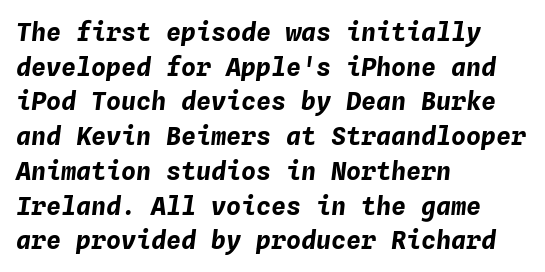
Designer's note — italics engaged. Vertically, the passage feels balanced, rows spaced as you'd expect. The face used here is rendered with its standard letterfit. Short and long lines alike share a common starting point at left.
